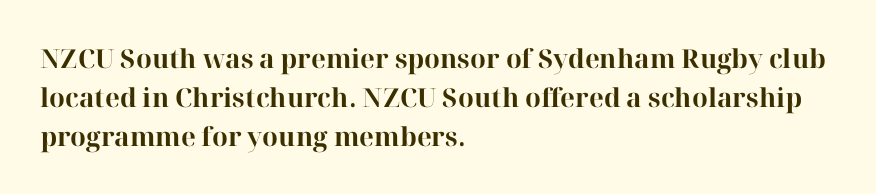
Q: Is the text bold? A: Yes.
Q: Is the text italic (slanted)? A: No, it is upright.
Q: Is the text underlined? A: No.
Q: How is the paragraph aligned? A: Left-aligned.
Q: Is the spacing between letters normal or unusually wide? A: Normal.
Q: Is the spacing between lines tight, normal or loose? A: Normal.
